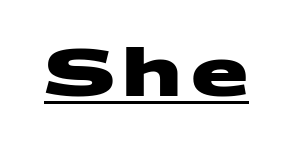
The image shows 67 px heavy, wide sans-serif type; set underlined; medium stroke contrast and a large x-height.
